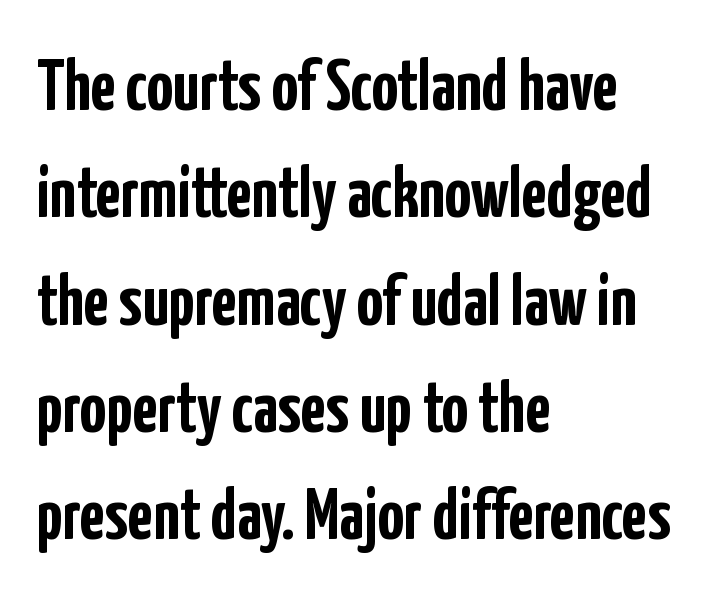
Q: Is the text bold? A: Yes.
Q: Is the text italic (slanted)? A: No, it is upright.
Q: Is the typeface a serif or a sans-serif typeface? A: Sans-serif.
Q: Is the text underlined? A: No.
Q: How is the paragraph aligned? A: Left-aligned.
Q: Is the spacing between letters normal or unusually wide? A: Normal.
Q: Is the spacing between lines tight, normal or loose? A: Normal.
Q: Width (condensed, normal, or wide)? A: Condensed.
Q: Stroke contrast? A: Low.
Q: x-height? A: Medium.
Q: Monospaced? A: No.
